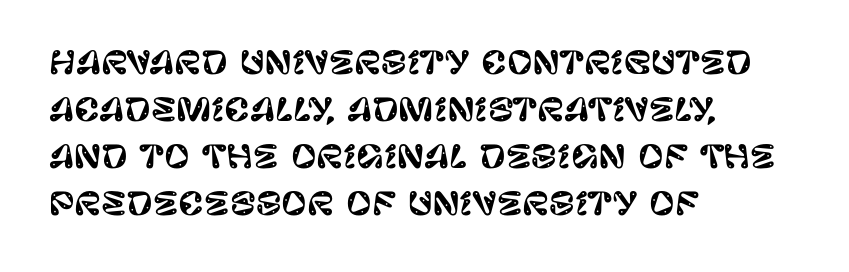
{"serif": "no", "width": "normal", "stroke_contrast": "low", "x_height": "large", "monospaced": "no", "underline": "no", "align": "left", "line_spacing": "normal", "line_spacing_ratio": 1.52, "letter_spacing": "normal", "letter_spacing_em": 0.0, "glyph_px": 31}
